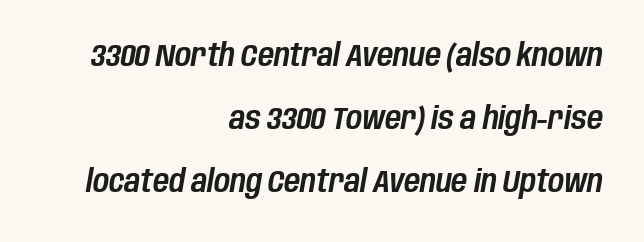
{"italic": "yes", "lean": "right", "slant_degrees": 10, "width": "condensed", "stroke_contrast": "low", "x_height": "large", "monospaced": "no", "underline": "no", "align": "right", "line_spacing": "loose", "line_spacing_ratio": 2.04, "letter_spacing": "normal", "letter_spacing_em": 0.0, "glyph_px": 31}
